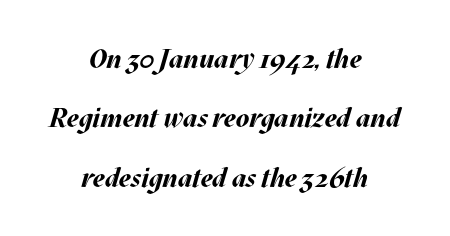
The type is set solid horizontally, with unmodified tracking. The block of text is sparse from top to bottom, with ample space between rows. The glyphs are unaccompanied by any horizontal stroke below them. Each glyph is drawn with heavy, bold strokes. Neither beginnings nor endings align; midpoints do. Every character sits at an angle, as italics do.
